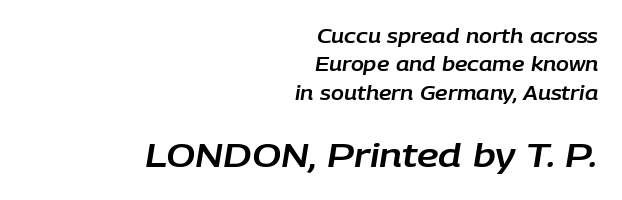
{"italic": "yes", "lean": "right", "slant_degrees": 9, "width": "normal", "stroke_contrast": "low", "x_height": "large", "monospaced": "no", "underline": "no", "align": "right", "line_spacing": "normal", "line_spacing_ratio": 1.49, "letter_spacing": "normal", "letter_spacing_em": 0.0, "larger_block": "second", "size_ratio": 1.74, "glyph_px": 33}
